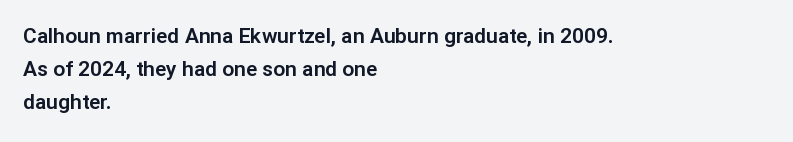
The image shows 21 px text type, upright; set left-aligned, normal line spacing (1.56x), normal letter spacing, not underlined.
